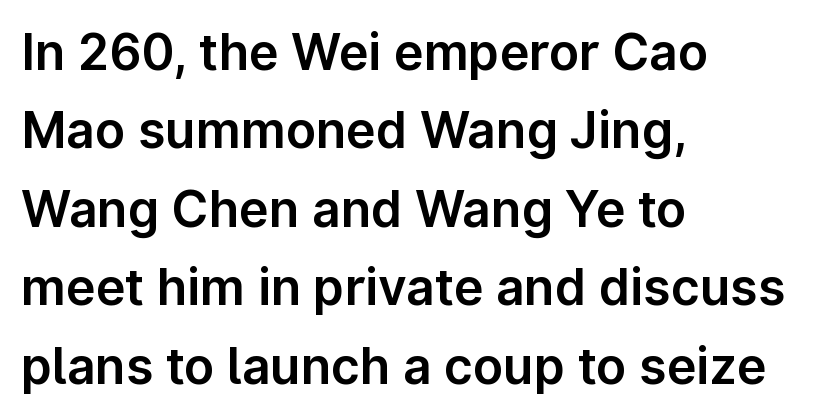
{"serif": "no", "italic": "no", "width": "normal", "stroke_contrast": "low", "x_height": "medium", "monospaced": "no", "underline": "no", "align": "left", "line_spacing": "normal", "line_spacing_ratio": 1.57, "letter_spacing": "normal", "letter_spacing_em": 0.0, "glyph_px": 50}
